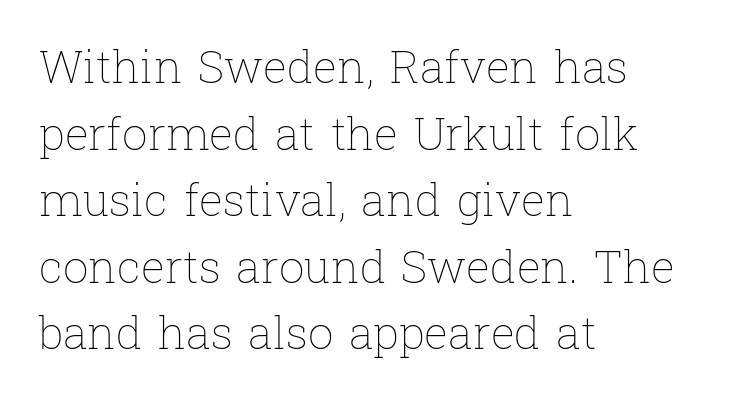
Q: Is the text bold? A: No.
Q: Is the text italic (slanted)? A: No, it is upright.
Q: Is the text underlined? A: No.
Q: How is the paragraph aligned? A: Left-aligned.
Q: Is the spacing between letters normal or unusually wide? A: Normal.
Q: Is the spacing between lines tight, normal or loose? A: Normal.
Q: Width (condensed, normal, or wide)? A: Normal.
Q: Stroke contrast? A: Low.
Q: x-height? A: Medium.
Q: Monospaced? A: No.
